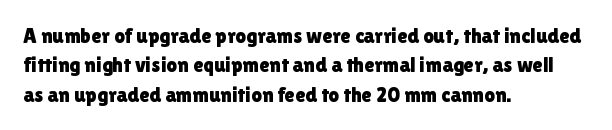
If you drew a ruler down the left edge, every line would touch it. The foot of each line stays bare and open. What's the leading like? Ordinary, nothing unusual. The axis of the letterforms is exactly vertical. Observe the ordinary spacing: letters are neighbours, not strangers.
